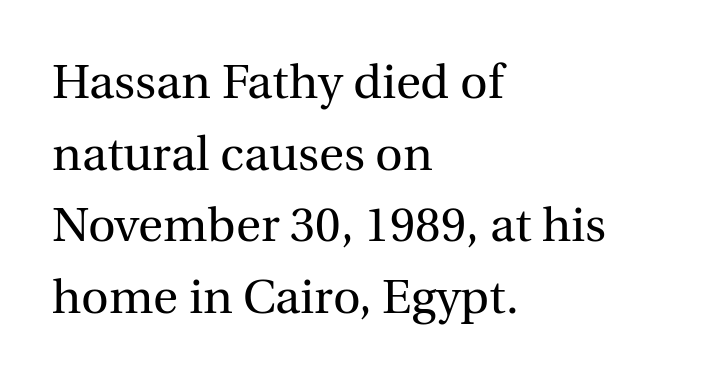
The image shows 48 px regular-weight serif type, upright; set left-aligned, normal line spacing (1.49x), normal letter spacing, not underlined; a medium x-height.
